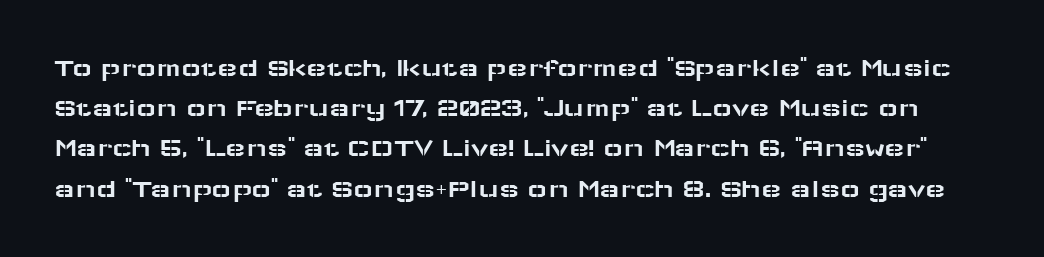
The image shows 27 px text type, upright; set normal line spacing (1.49x), normal letter spacing, not underlined.
